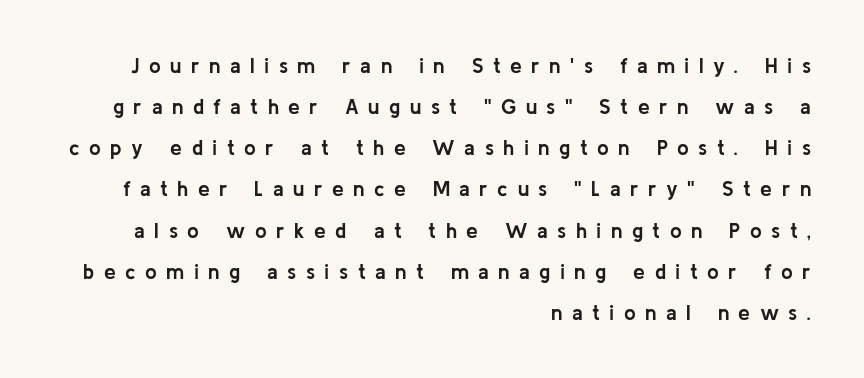
Successive baselines arrive slowly, with a big drop between each. The typesetting leans heavy: a genuine bold. A student would call this right alignment; a typographer would say flush right, rag left. The letters stand upright; this is a roman face. Each word looks stretched out because of the extra space between its letters. Descenders are the only things crossing below the line.
